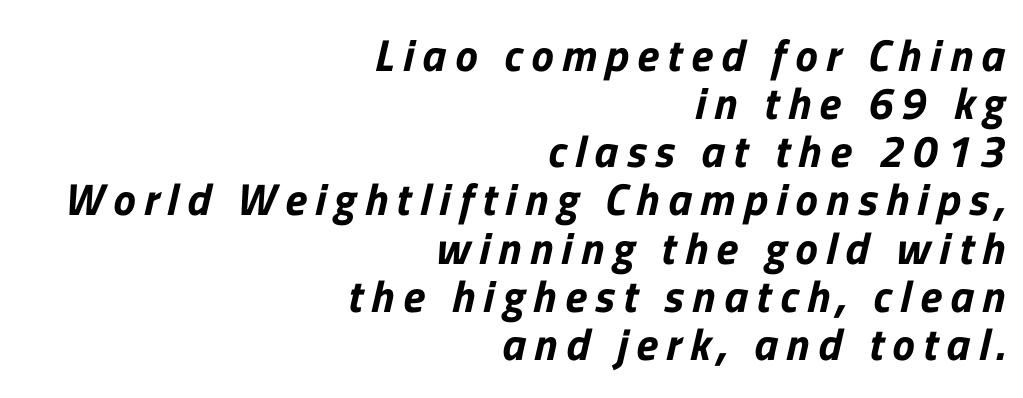
{"serif": "no", "width": "normal", "stroke_contrast": "low", "x_height": "medium", "monospaced": "no", "underline": "no", "align": "right", "line_spacing": "tight", "line_spacing_ratio": 1.07, "glyph_px": 45}
